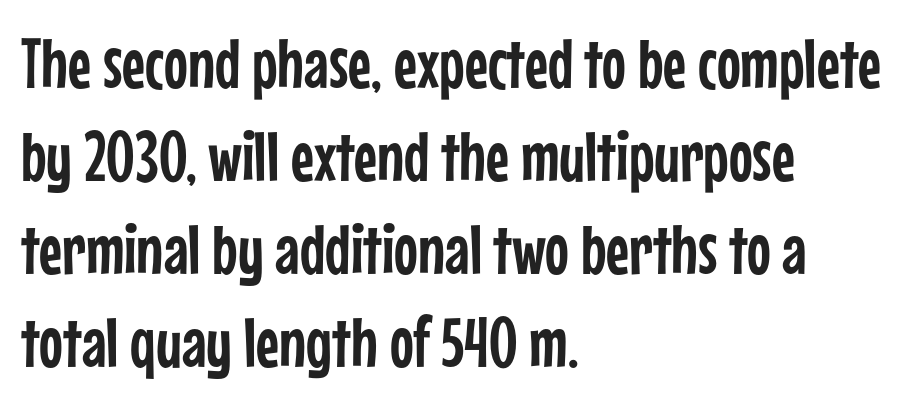
{"serif": "no", "italic": "no", "width": "condensed", "stroke_contrast": "low", "x_height": "medium", "monospaced": "no", "underline": "no", "align": "left", "line_spacing": "normal", "line_spacing_ratio": 1.31, "letter_spacing": "normal", "letter_spacing_em": 0.0, "glyph_px": 71}
